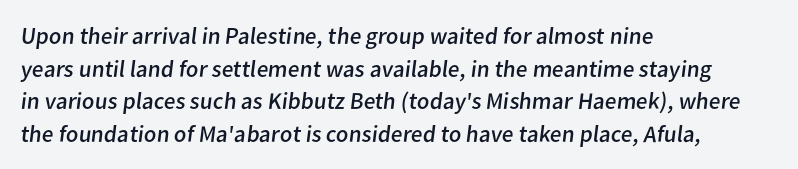
Q: Is the text bold? A: No.
Q: Is the text underlined? A: No.
Q: How is the paragraph aligned? A: Left-aligned.
Q: Is the spacing between letters normal or unusually wide? A: Normal.
Q: Is the spacing between lines tight, normal or loose? A: Normal.
